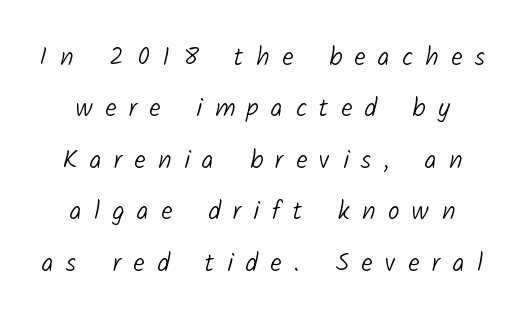
{"bold": "no", "underline": "no", "line_spacing": "loose", "line_spacing_ratio": 1.98, "letter_spacing": "wide", "letter_spacing_em": 0.48, "glyph_px": 26}
